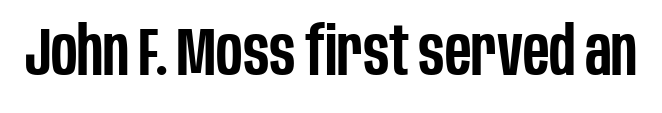
The image shows 67 px semibold, condensed sans-serif type, upright; set normal letter spacing, not underlined; low stroke contrast and a large x-height.
